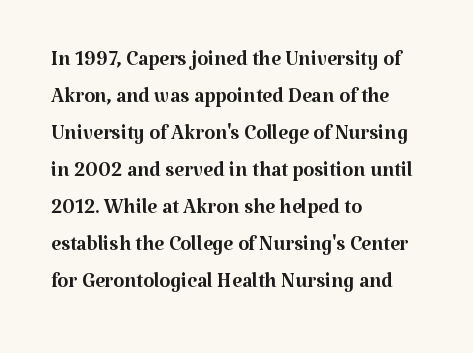
The image shows 28 px regular-weight serif type, upright; set left-aligned, normal line spacing (1.32x), normal letter spacing, not underlined; medium stroke contrast and a medium x-height.
